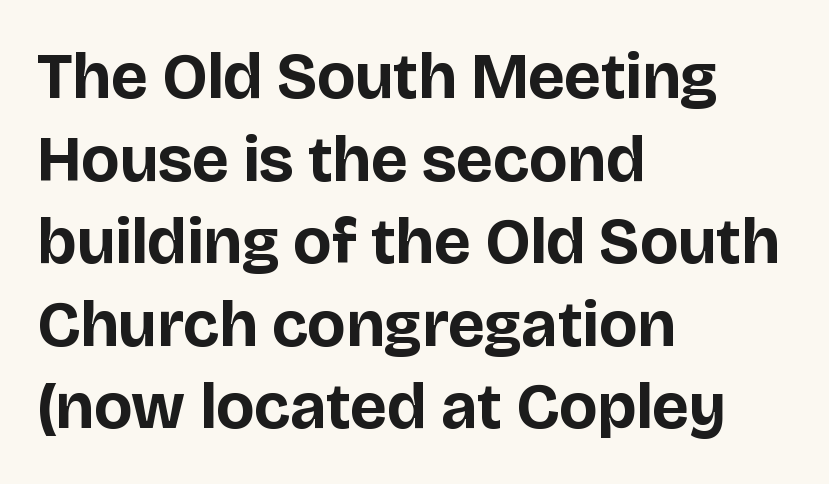
{"serif": "no", "italic": "no", "bold": "yes", "weight": "bold", "width": "normal", "stroke_contrast": "low", "x_height": "large", "monospaced": "no", "underline": "no", "align": "left", "line_spacing": "normal", "line_spacing_ratio": 1.27, "letter_spacing": "normal", "letter_spacing_em": 0.0, "glyph_px": 65}
